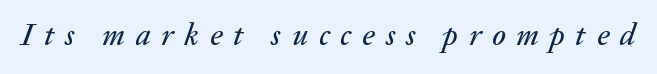
This rendering features lettering with no underline. Spacing between characters has been opened up far beyond the box default. Note the varied advance widths — an 'i' is clearly narrower than an 'm'. This sample uses an oblique cut, with every glyph tilted off the vertical.
